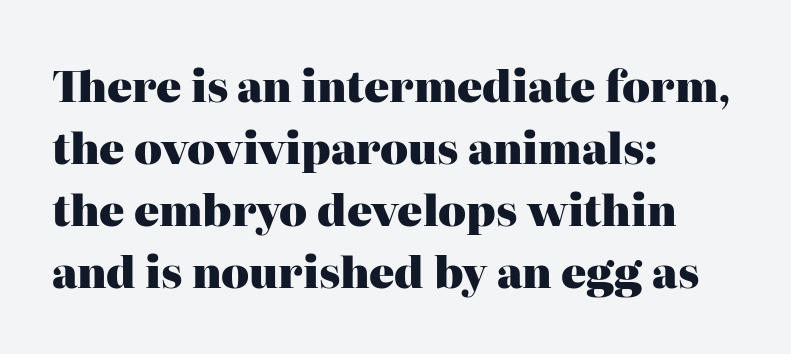
Q: Is the text bold? A: Yes.
Q: Is the text italic (slanted)? A: No, it is upright.
Q: Is the typeface a serif or a sans-serif typeface? A: Serif.
Q: Is the text underlined? A: No.
Q: How is the paragraph aligned? A: Left-aligned.
Q: Is the spacing between letters normal or unusually wide? A: Normal.
Q: Is the spacing between lines tight, normal or loose? A: Normal.
Q: Width (condensed, normal, or wide)? A: Normal.
Q: Stroke contrast? A: High.
Q: x-height? A: Medium.
Q: Monospaced? A: No.
